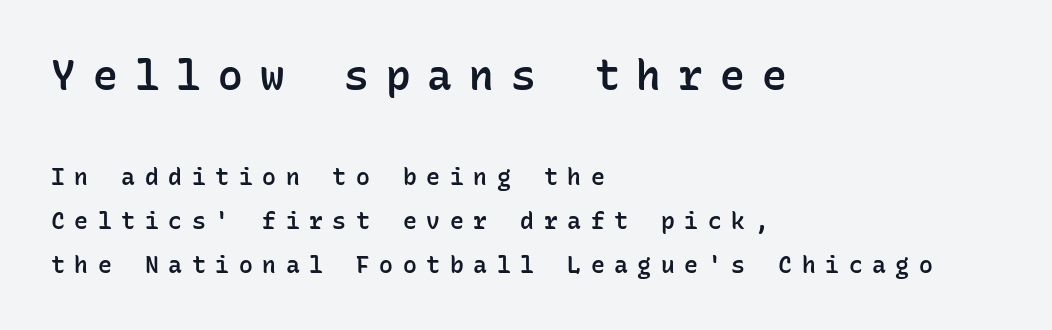
Q: Is the text bold? A: Semi-bold.
Q: Is the text italic (slanted)? A: No, it is upright.
Q: Is the typeface a serif or a sans-serif typeface? A: Sans-serif.
Q: Is the text underlined? A: No.
Q: How is the paragraph aligned? A: Left-aligned.
Q: Is the spacing between letters normal or unusually wide? A: Unusually wide.
Q: Is the spacing between lines tight, normal or loose? A: Loose.
Q: Which block of text is set in a larger size, the first (top) or the second (bottom)? A: The first (top) one.
Q: Width (condensed, normal, or wide)? A: Normal.
Q: Stroke contrast? A: Low.
Q: x-height? A: Medium.
Q: Monospaced? A: Yes.
